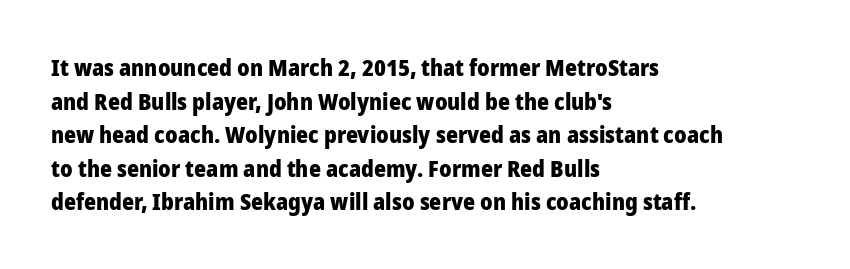
The image shows 23 px bold type, upright; set left-aligned, normal line spacing (1.46x), normal letter spacing, not underlined.
